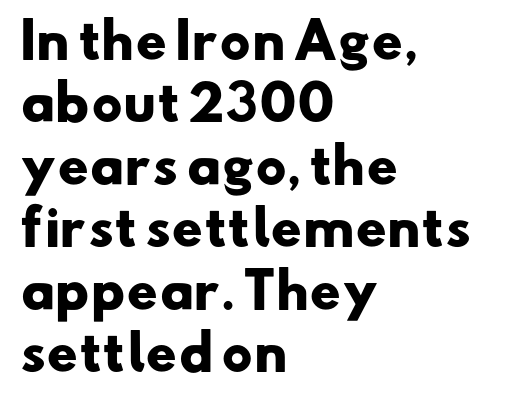
{"serif": "no", "bold": "yes", "weight": "heavy", "width": "wide", "stroke_contrast": "low", "x_height": "small", "monospaced": "no", "underline": "no", "align": "left", "line_spacing": "normal", "line_spacing_ratio": 1.3, "letter_spacing": "normal", "letter_spacing_em": 0.0, "glyph_px": 48}
